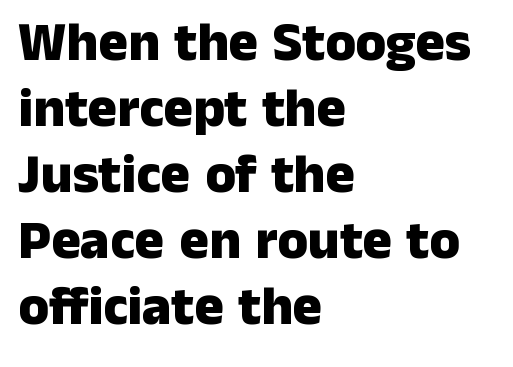
The image shows 55 px heavy sans-serif type, upright; set left-aligned, line spacing 1.2x, normal letter spacing, not underlined; low stroke contrast and a medium x-height.
